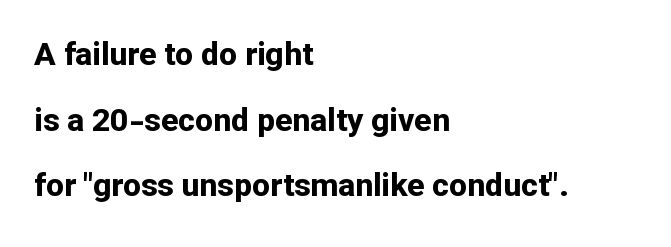
The rendering anchors every line to the left-hand side. Weight check: bold — yes, fully. Note: no serifs on the glyphs. Compared with typical body copy, the letter spacing here is the same. Posture: vertical.
